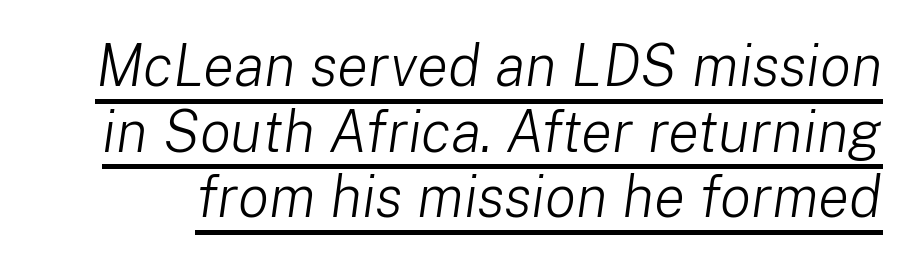
The image shows 58 px light type, italic (leaning right); set tight line spacing (1.13x), normal letter spacing, underlined; low stroke contrast and a medium x-height.
